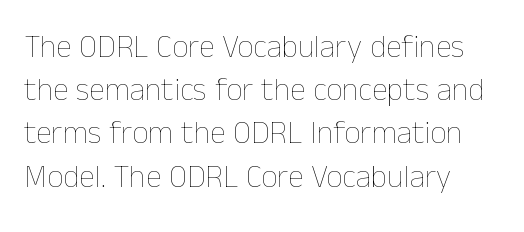
The image shows 32 px thin type, upright; set left-aligned, normal line spacing (1.35x), normal letter spacing, not underlined; low stroke contrast and a medium x-height.
